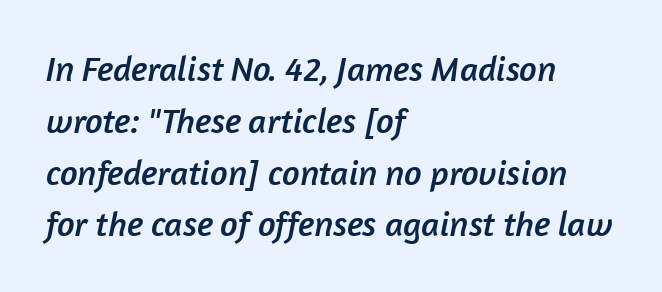
Q: Is the typeface a serif or a sans-serif typeface? A: Sans-serif.
Q: Is the text underlined? A: No.
Q: How is the paragraph aligned? A: Left-aligned.
Q: Is the spacing between letters normal or unusually wide? A: Normal.
Q: Is the spacing between lines tight, normal or loose? A: Normal.
Q: Width (condensed, normal, or wide)? A: Normal.
Q: Stroke contrast? A: Low.
Q: x-height? A: Medium.
Q: Monospaced? A: No.
